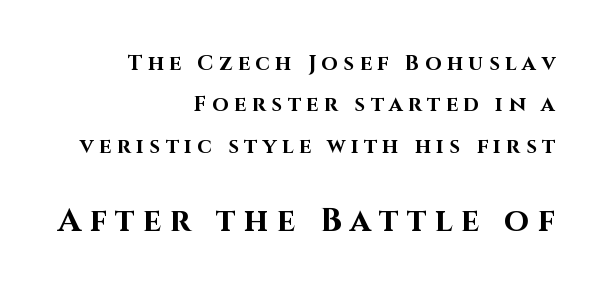
Q: Is the text bold? A: Yes.
Q: Is the text italic (slanted)? A: No, it is upright.
Q: Is the typeface a serif or a sans-serif typeface? A: Sans-serif.
Q: Is the text underlined? A: No.
Q: How is the paragraph aligned? A: Right-aligned.
Q: Is the spacing between letters normal or unusually wide? A: Unusually wide.
Q: Is the spacing between lines tight, normal or loose? A: Loose.
Q: Which block of text is set in a larger size, the first (top) or the second (bottom)? A: The second (bottom) one.
Q: Width (condensed, normal, or wide)? A: Normal.
Q: Stroke contrast? A: High.
Q: x-height? A: Large.
Q: Monospaced? A: No.
